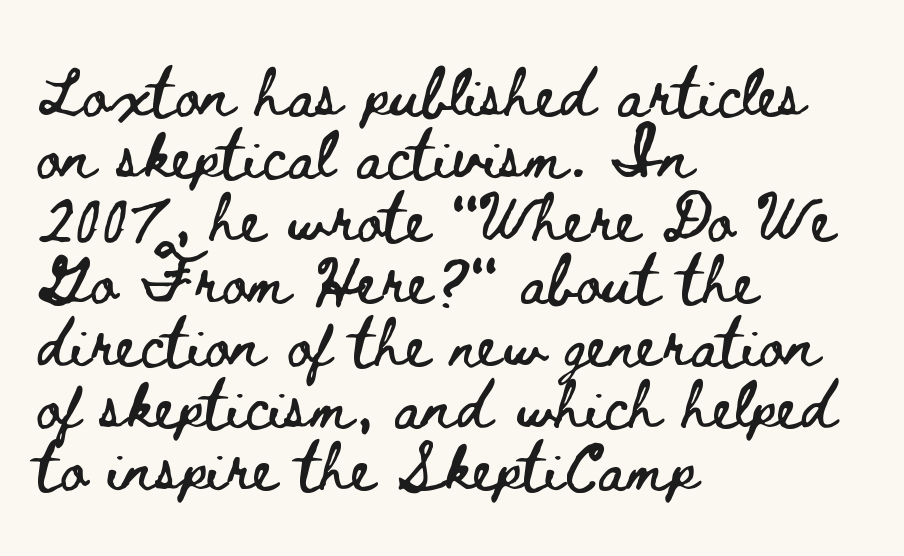
The image shows 48 px wide type; set left-aligned, normal line spacing (1.3x), normal letter spacing, not underlined; low stroke contrast and a small x-height.
